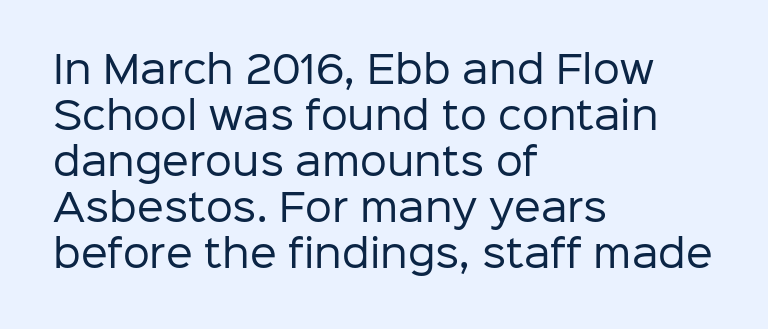
The image shows 38 px regular-weight sans-serif type, upright; set left-aligned, line spacing 1.21x, normal letter spacing, not underlined; low stroke contrast and a medium x-height.
